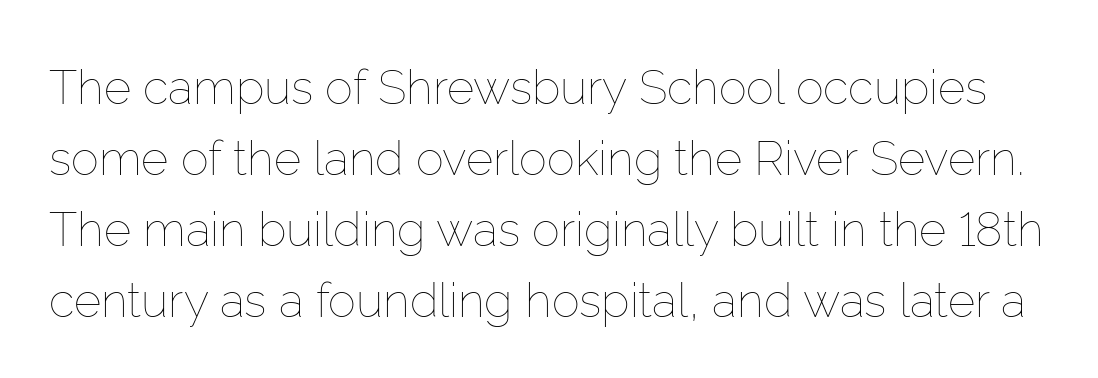
Q: Is the text bold? A: No.
Q: Is the text italic (slanted)? A: No, it is upright.
Q: Is the text underlined? A: No.
Q: Is the spacing between letters normal or unusually wide? A: Normal.
Q: Is the spacing between lines tight, normal or loose? A: Normal.
Q: Width (condensed, normal, or wide)? A: Normal.
Q: Stroke contrast? A: Low.
Q: x-height? A: Medium.
Q: Monospaced? A: No.
